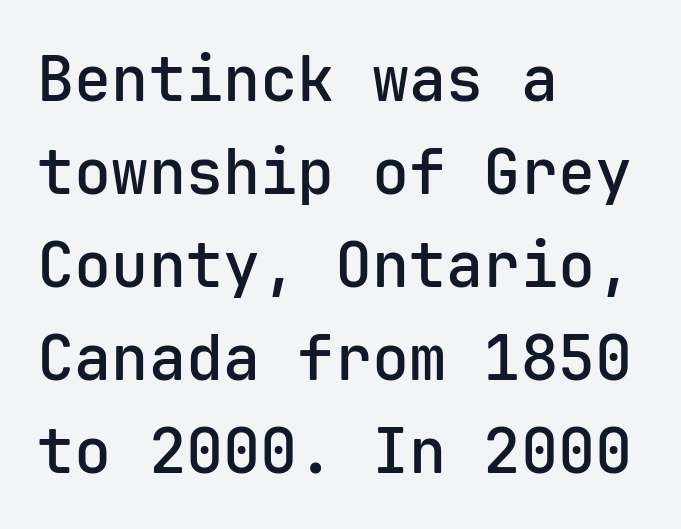
The image shows 62 px semibold sans-serif type, upright, monospaced; set left-aligned, normal line spacing (1.5x), normal letter spacing, not underlined; low stroke contrast and a medium x-height.
